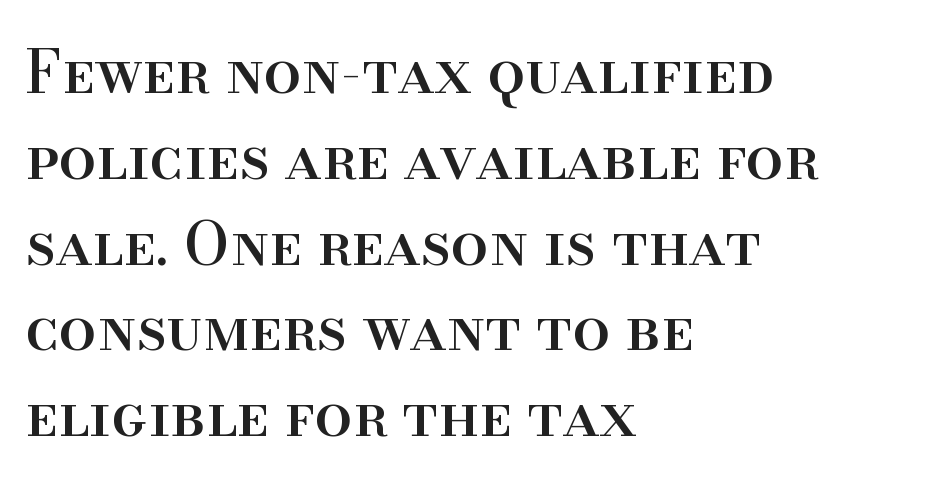
The image shows 60 px serif type, upright; set left-aligned, normal line spacing (1.43x), normal letter spacing, not underlined; high stroke contrast and a small x-height.
